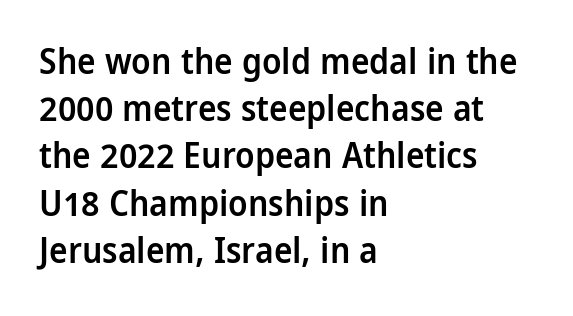
{"serif": "no", "italic": "no", "bold": "semi", "weight": "semibold", "width": "condensed", "stroke_contrast": "low", "x_height": "large", "monospaced": "no", "underline": "no", "align": "left", "line_spacing": "normal", "line_spacing_ratio": 1.35, "letter_spacing": "normal", "letter_spacing_em": 0.0, "glyph_px": 35}
